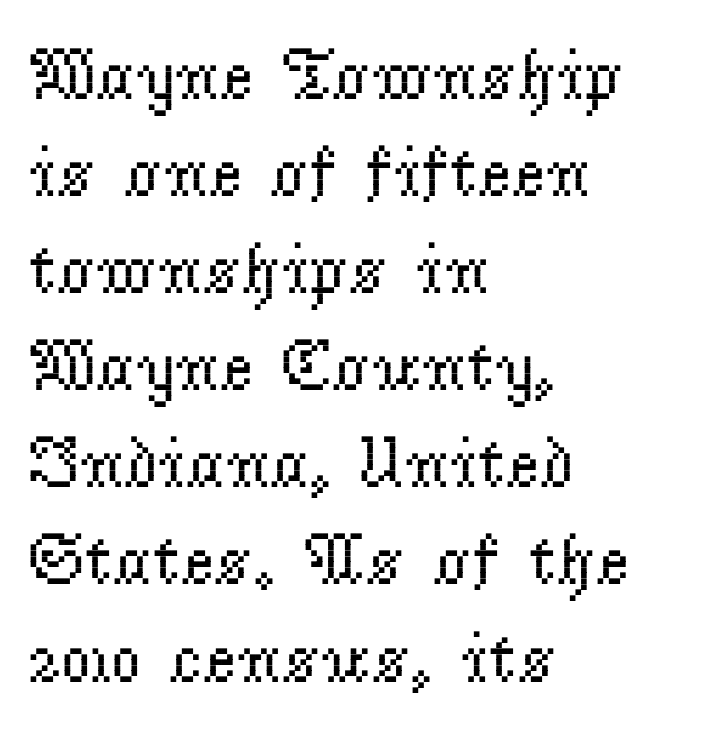
Letter spacing: default. The designer left line spacing at the default. Character widths vary here, with narrow letters taking less room than wide ones. Rule under the text: the space is simply empty.
